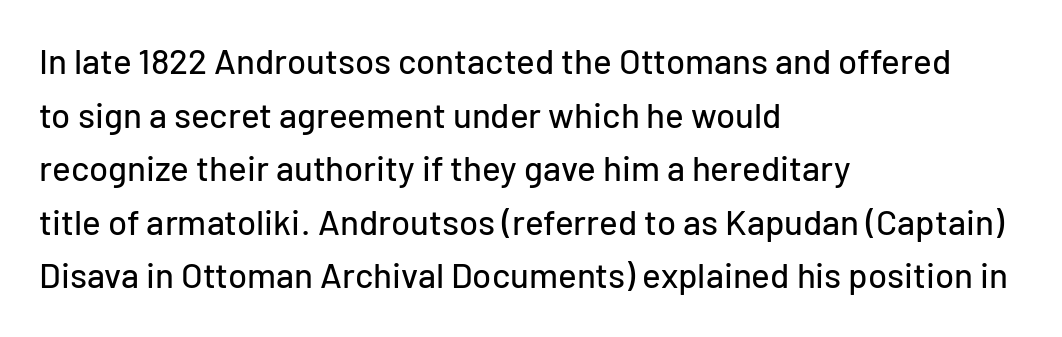
{"serif": "no", "italic": "no", "width": "normal", "stroke_contrast": "low", "x_height": "medium", "monospaced": "no", "underline": "no", "align": "left", "line_spacing": "normal", "line_spacing_ratio": 1.53, "letter_spacing": "normal", "letter_spacing_em": 0.0, "glyph_px": 35}
